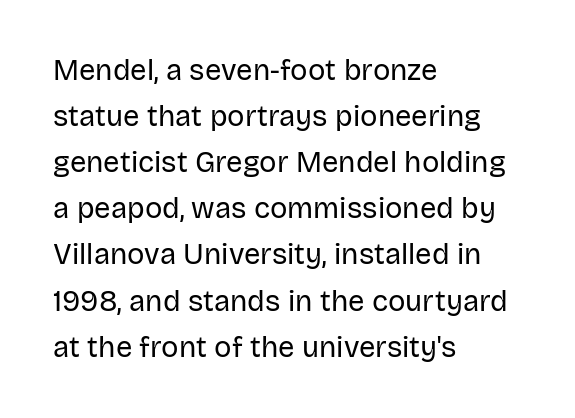
Regular leading. Each row of text sits above clean, open space. The gaps between neighbouring characters are ordinary and unremarkable. The cut favours lightness, reaching ordinary text weight at its darkest. The rendering uses natural spacing where letterforms have individual widths.
